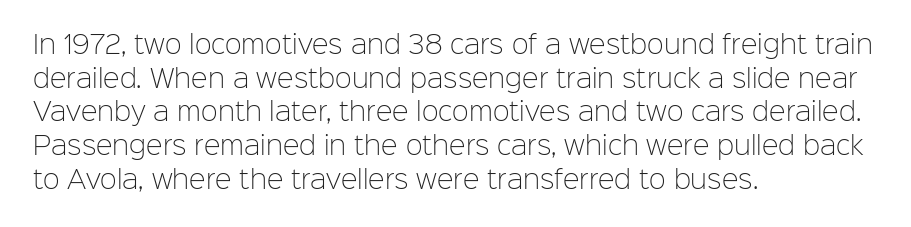
{"italic": "no", "bold": "no", "underline": "no", "align": "left", "line_spacing": "normal", "line_spacing_ratio": 1.35, "letter_spacing": "normal", "letter_spacing_em": 0.0, "glyph_px": 25}
